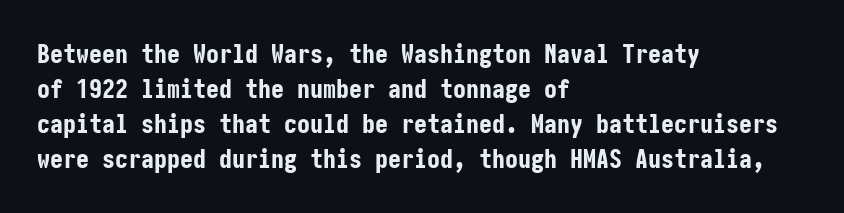
{"italic": "no", "bold": "yes", "underline": "no", "align": "left", "line_spacing": "normal", "line_spacing_ratio": 1.34, "letter_spacing": "normal", "letter_spacing_em": 0.0, "glyph_px": 26}
